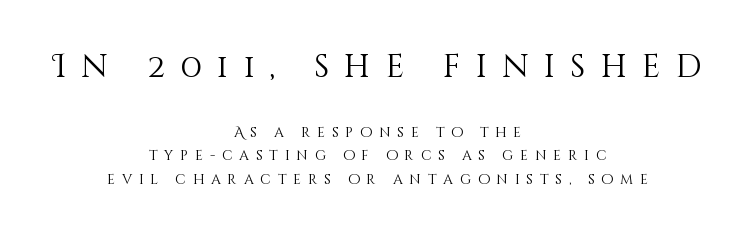
Q: Is the text bold? A: No.
Q: Is the text italic (slanted)? A: No, it is upright.
Q: Is the text underlined? A: No.
Q: How is the paragraph aligned? A: Centered.
Q: Is the spacing between letters normal or unusually wide? A: Unusually wide.
Q: Is the spacing between lines tight, normal or loose? A: Normal.
Q: Which block of text is set in a larger size, the first (top) or the second (bottom)? A: The first (top) one.
Q: Width (condensed, normal, or wide)? A: Normal.
Q: Stroke contrast? A: Medium.
Q: x-height? A: Large.
Q: Monospaced? A: No.
